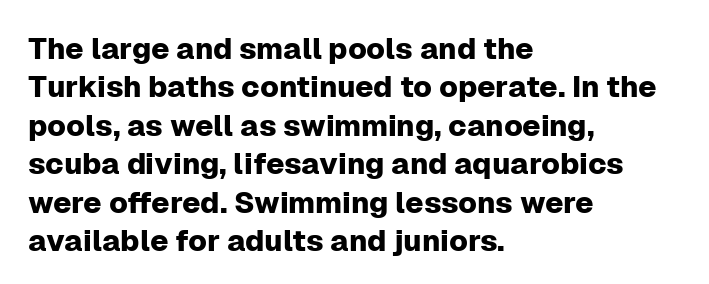
The image shows 30 px sans-serif type, upright; set left-aligned, normal line spacing (1.28x), normal letter spacing, not underlined; low stroke contrast and a medium x-height.
